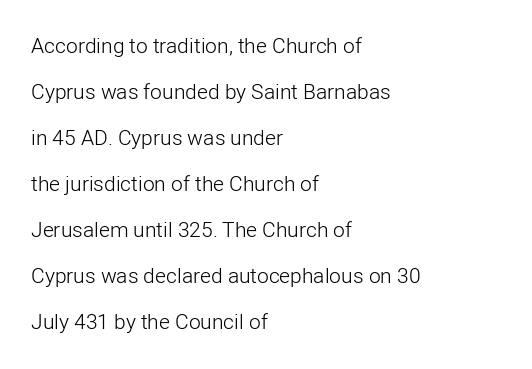
The image shows 21 px text type, upright; set left-aligned, loose line spacing (2.19x), normal letter spacing, not underlined.
